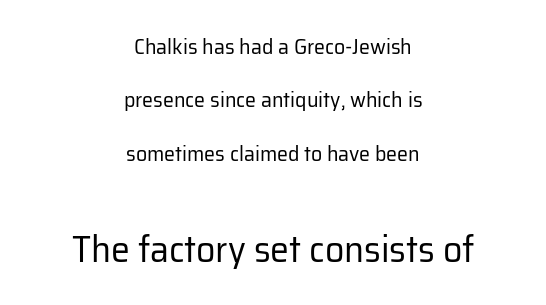
{"serif": "no", "italic": "no", "bold": "no", "weight": "regular", "width": "normal", "stroke_contrast": "low", "x_height": "medium", "monospaced": "no", "underline": "no", "align": "center", "line_spacing": "loose", "line_spacing_ratio": 2.43, "letter_spacing": "normal", "letter_spacing_em": 0.0, "larger_block": "second", "size_ratio": 1.73, "glyph_px": 38}
